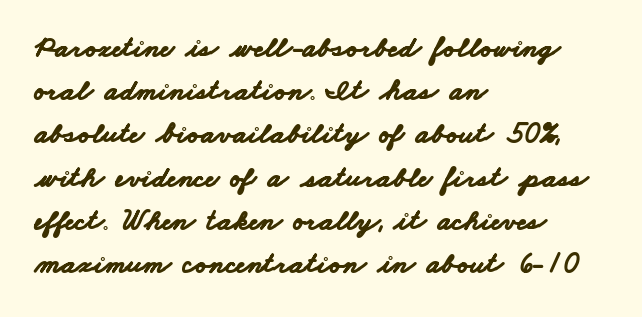
{"serif": "no", "bold": "yes", "weight": "bold", "width": "wide", "stroke_contrast": "low", "x_height": "small", "monospaced": "no", "underline": "no", "align": "left", "line_spacing": "normal", "line_spacing_ratio": 1.44, "letter_spacing": "normal", "letter_spacing_em": 0.0, "glyph_px": 30}
